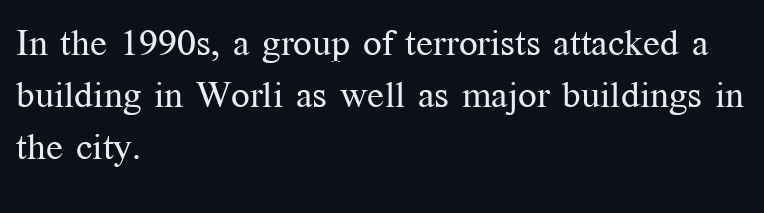
One-word summary of the alignment: left. Evenly set lines give the paragraph a standard silhouette. The characters are drawn with everyday or finer stroke widths. The axis of the letterforms is exactly vertical. Looks like regular typesetting: each glyph gets only the width it needs. Lines of text with bare space underneath.
